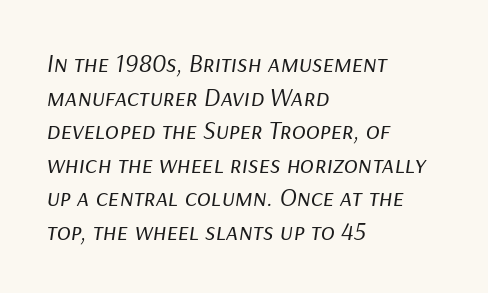
{"italic": "yes", "lean": "right", "slant_degrees": 9, "bold": "no", "underline": "no", "align": "left", "line_spacing": "normal", "line_spacing_ratio": 1.29, "letter_spacing": "normal", "letter_spacing_em": 0.0, "glyph_px": 26}
